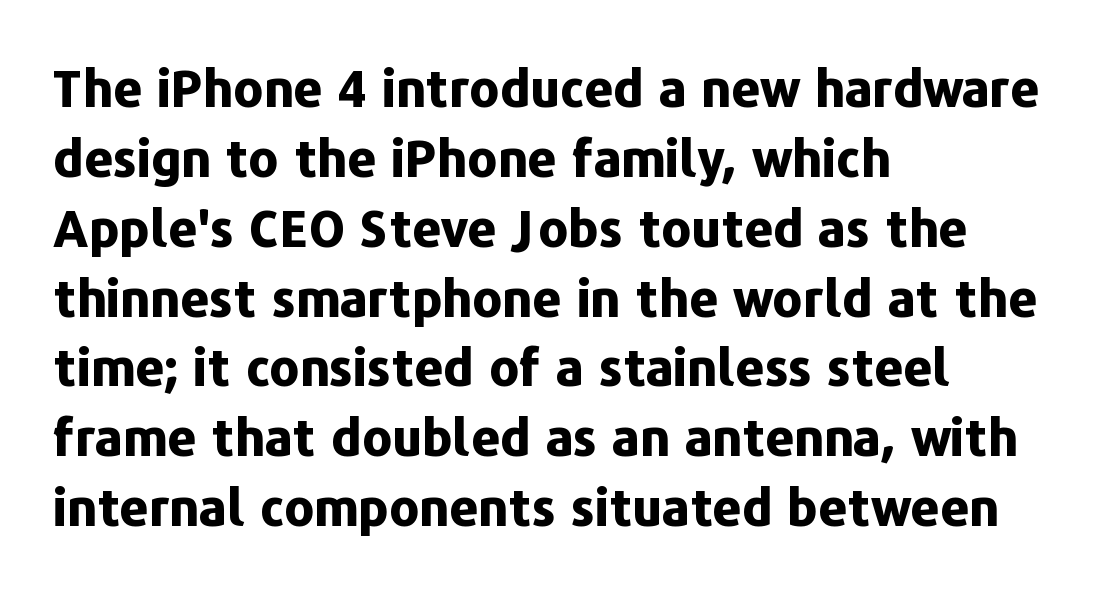
{"serif": "no", "italic": "no", "bold": "yes", "weight": "bold", "width": "normal", "stroke_contrast": "low", "x_height": "medium", "monospaced": "no", "underline": "no", "align": "left", "line_spacing": "normal", "line_spacing_ratio": 1.37, "letter_spacing": "normal", "letter_spacing_em": 0.0, "glyph_px": 51}
